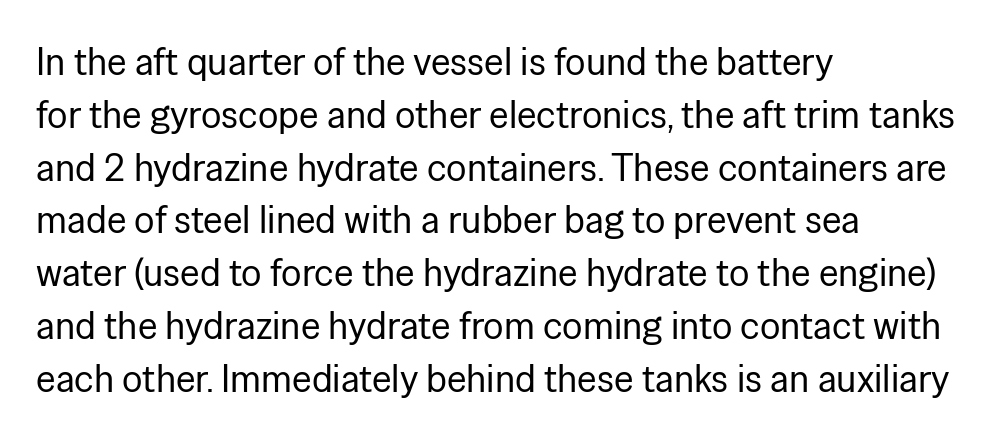
Is the block centered? No — it sits flush against the left margin. Stroke thickness stays within the range of a standard reading face or lighter. Letter spacing: default. One glance says typical: line gaps are just what's usual. Spacing verdict: proportional, widths tailored to each character. Style check: upright.
